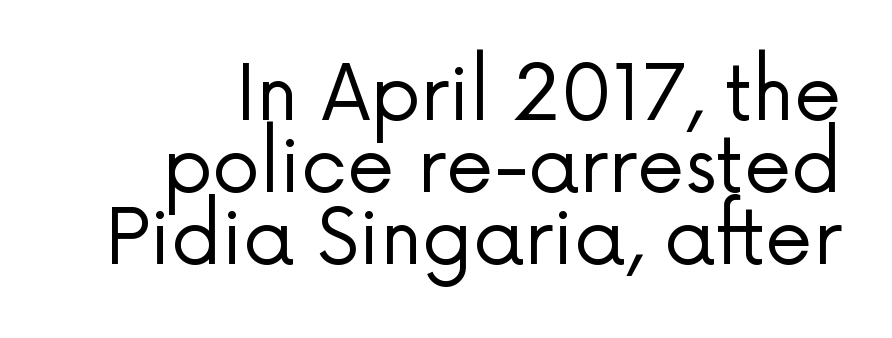
The image shows 76 px regular-weight sans-serif type, upright; set tight line spacing (0.95x), normal letter spacing, not underlined; low stroke contrast and a medium x-height.
